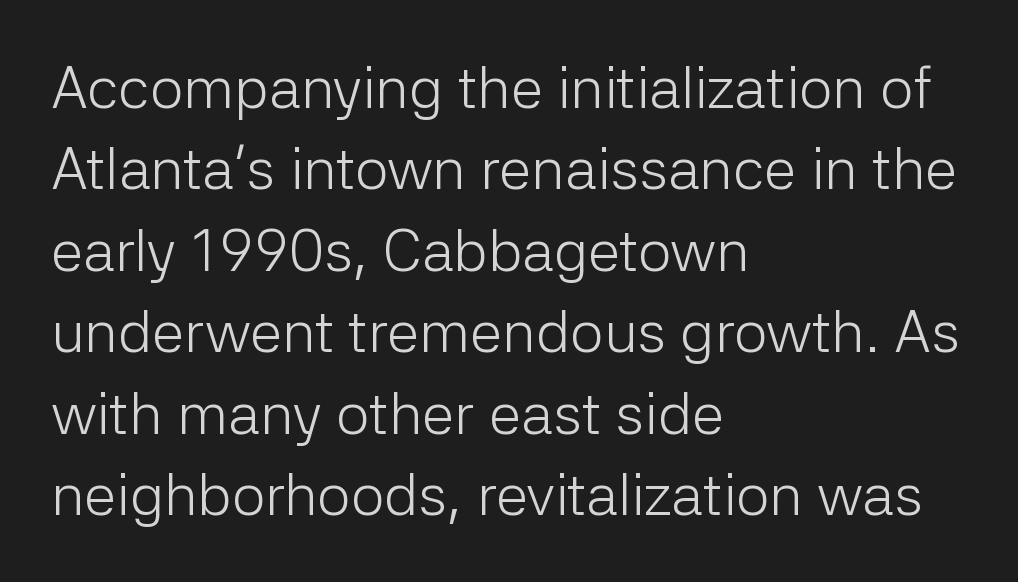
{"serif": "no", "italic": "no", "bold": "no", "weight": "light", "width": "normal", "stroke_contrast": "low", "x_height": "medium", "monospaced": "no", "underline": "no", "align": "left", "line_spacing": "normal", "line_spacing_ratio": 1.38, "letter_spacing": "normal", "letter_spacing_em": 0.0, "glyph_px": 59}
